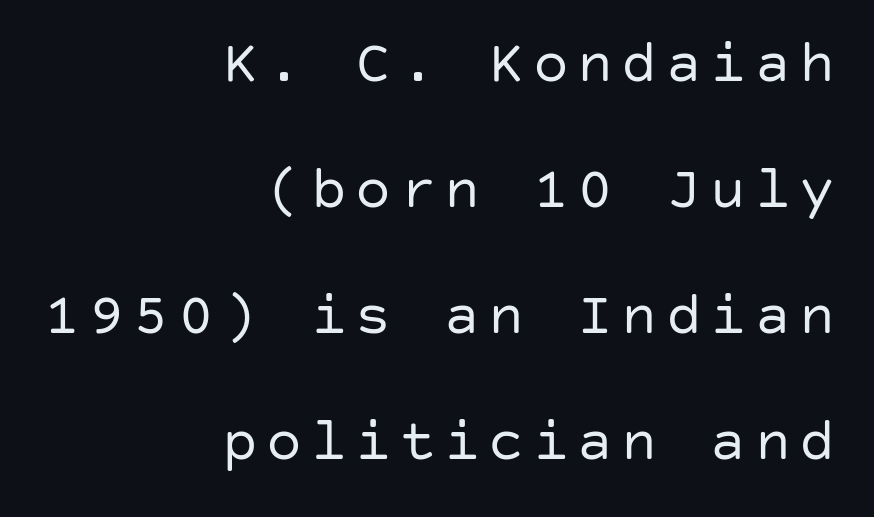
{"serif": "no", "italic": "no", "bold": "no", "weight": "regular", "width": "normal", "stroke_contrast": "low", "x_height": "large", "underline": "no", "align": "right", "line_spacing": "loose", "line_spacing_ratio": 2.1, "glyph_px": 60}
